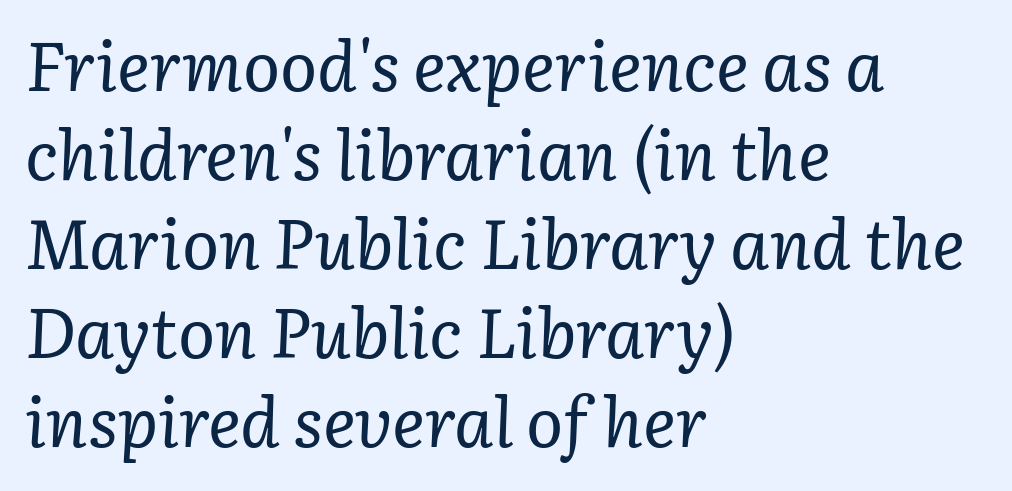
The line-height multiplier appears to be the usual default. The string is rendered with underlining switched off. The face looks like a standard text weight, possibly lighter. Glyph-to-glyph distance matches everyday printed text. The letters advance in unequal steps, a hallmark of proportional type.
